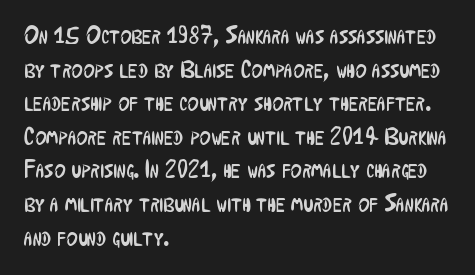
The image shows 24 px text type, upright; set left-aligned, normal line spacing (1.4x), normal letter spacing, not underlined.
